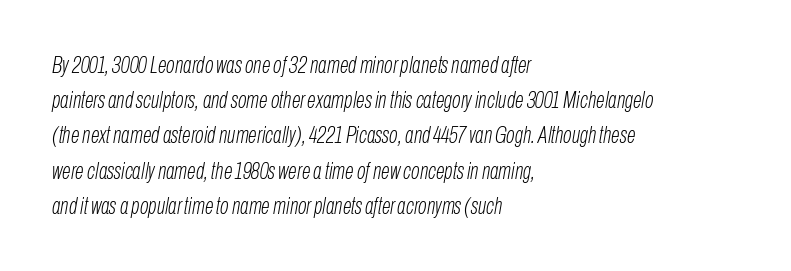
Counters stay open thanks to moderate or lighter strokes. This rendering uses left alignment, leaving the right contour irregular. Spacing between characters is what you'd get straight out of the box. Reading down the column, the eye jumps a familiar distance to each next line.
